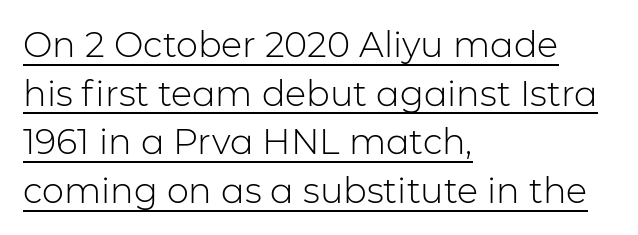
{"serif": "no", "italic": "no", "bold": "no", "weight": "light", "width": "normal", "stroke_contrast": "low", "x_height": "medium", "monospaced": "no", "underline": "yes", "align": "left", "line_spacing": "normal", "line_spacing_ratio": 1.39, "letter_spacing": "normal", "letter_spacing_em": 0.0, "glyph_px": 35}
